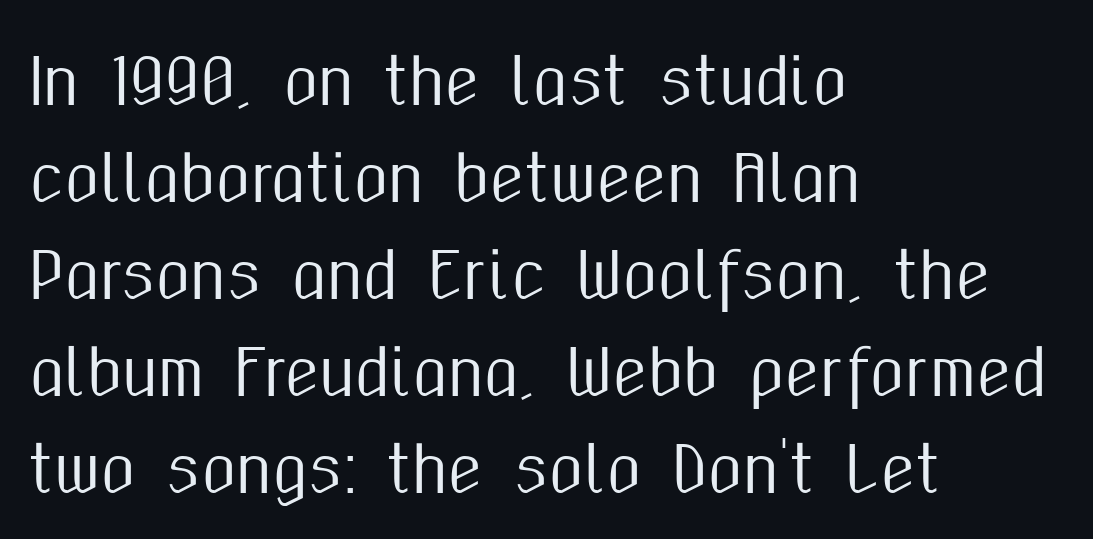
{"serif": "no", "italic": "no", "width": "condensed", "stroke_contrast": "medium", "x_height": "medium", "monospaced": "no", "underline": "no", "align": "left", "line_spacing": "normal", "line_spacing_ratio": 1.54, "letter_spacing": "normal", "letter_spacing_em": 0.0, "glyph_px": 63}
